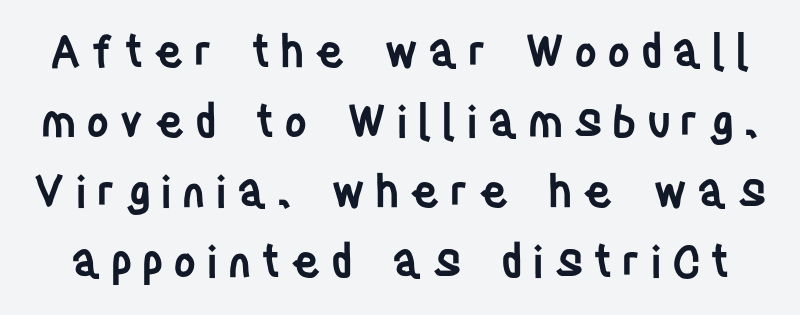
The image shows 44 px semibold, condensed sans-serif type, upright; set normal line spacing (1.59x), unusually wide letter spacing (+0.22 em), not underlined; low stroke contrast and a large x-height.
